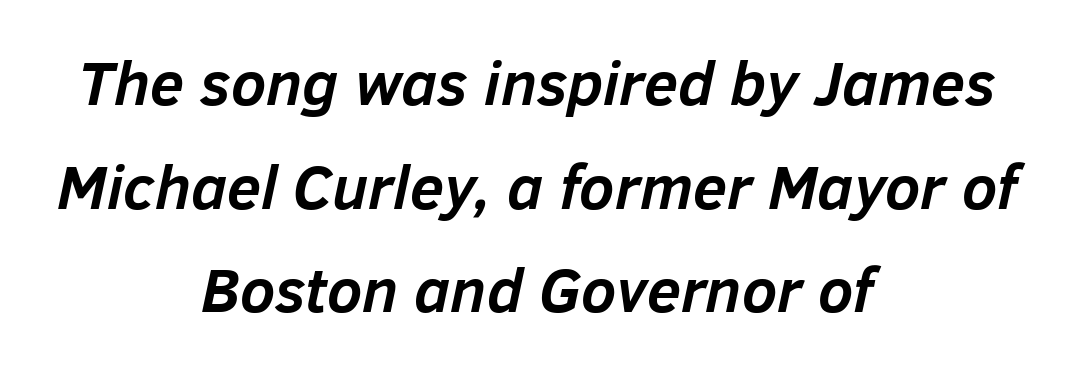
The image shows 62 px semibold type, italic (leaning right); set centered, normal line spacing (1.67x), normal letter spacing, not underlined; low stroke contrast and a medium x-height.
